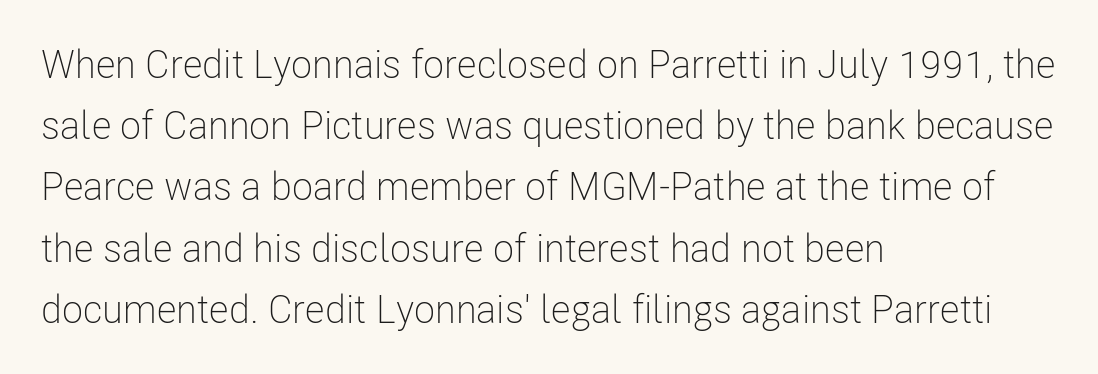
Q: Is the text bold? A: No.
Q: Is the text italic (slanted)? A: No, it is upright.
Q: Is the typeface a serif or a sans-serif typeface? A: Sans-serif.
Q: Is the text underlined? A: No.
Q: How is the paragraph aligned? A: Left-aligned.
Q: Is the spacing between letters normal or unusually wide? A: Normal.
Q: Is the spacing between lines tight, normal or loose? A: Normal.
Q: Width (condensed, normal, or wide)? A: Condensed.
Q: Stroke contrast? A: Low.
Q: x-height? A: Medium.
Q: Monospaced? A: No.
